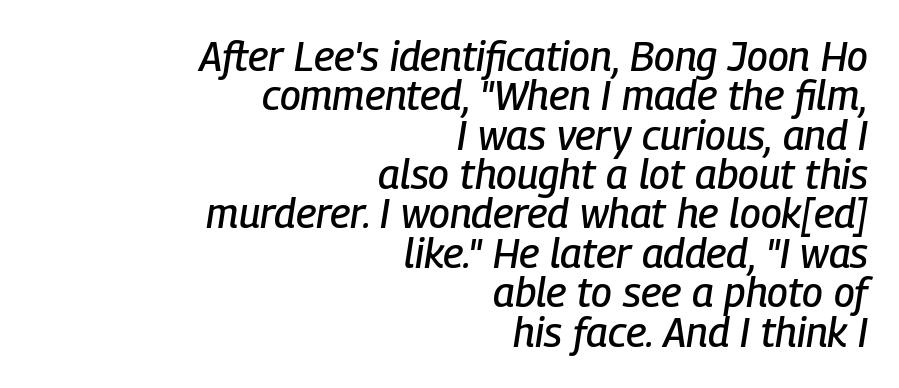
The image shows 41 px condensed type, italic (leaning right); set right-aligned, tight line spacing (0.96x), normal letter spacing, not underlined; low stroke contrast and a medium x-height.
